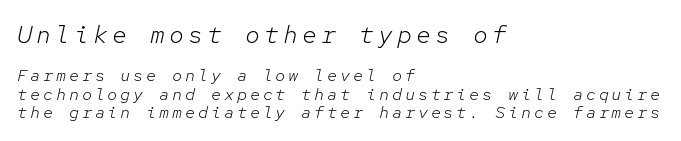
The image shows 25 px text type, italic (leaning right); set left-aligned, tight line spacing (1.06x), not underlined; the first (top) block is 1.47x larger.
